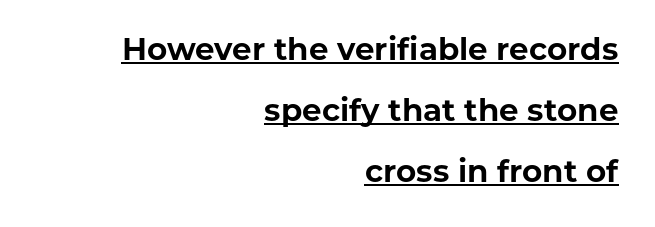
Q: Is the text bold? A: Yes.
Q: Is the text italic (slanted)? A: No, it is upright.
Q: Is the typeface a serif or a sans-serif typeface? A: Sans-serif.
Q: Is the text underlined? A: Yes.
Q: How is the paragraph aligned? A: Right-aligned.
Q: Is the spacing between letters normal or unusually wide? A: Normal.
Q: Is the spacing between lines tight, normal or loose? A: Loose.
Q: Width (condensed, normal, or wide)? A: Normal.
Q: Stroke contrast? A: Low.
Q: x-height? A: Medium.
Q: Monospaced? A: No.
